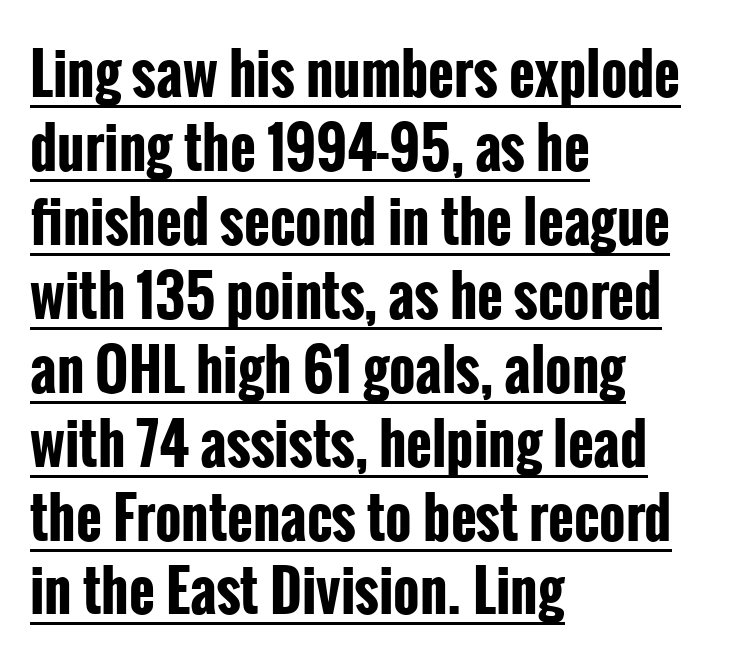
{"serif": "no", "italic": "no", "bold": "yes", "weight": "bold", "width": "condensed", "stroke_contrast": "low", "x_height": "medium", "monospaced": "no", "underline": "yes", "align": "left", "line_spacing": "normal", "line_spacing_ratio": 1.32, "letter_spacing": "normal", "letter_spacing_em": 0.0, "glyph_px": 56}
